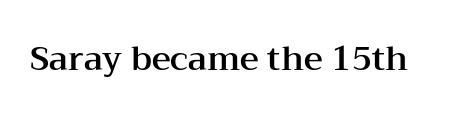
Q: Is the text italic (slanted)? A: No, it is upright.
Q: Is the typeface a serif or a sans-serif typeface? A: Serif.
Q: Is the text underlined? A: No.
Q: Is the spacing between letters normal or unusually wide? A: Normal.
Q: Width (condensed, normal, or wide)? A: Wide.
Q: Stroke contrast? A: Medium.
Q: x-height? A: Medium.
Q: Monospaced? A: No.
